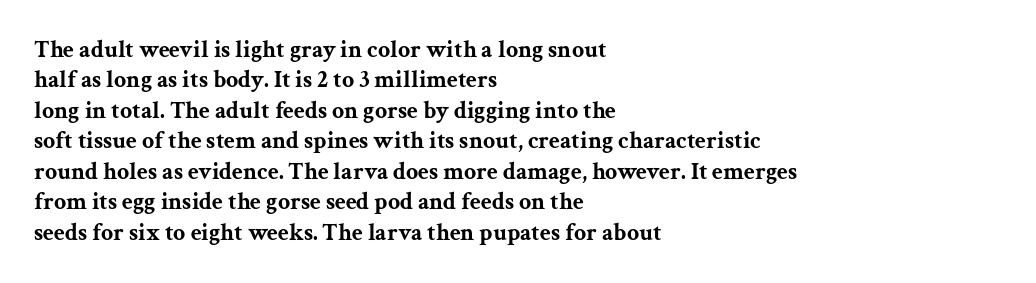
Q: Is the text bold? A: Yes.
Q: Is the text italic (slanted)? A: No, it is upright.
Q: Is the text underlined? A: No.
Q: How is the paragraph aligned? A: Left-aligned.
Q: Is the spacing between letters normal or unusually wide? A: Normal.
Q: Is the spacing between lines tight, normal or loose? A: Normal.
